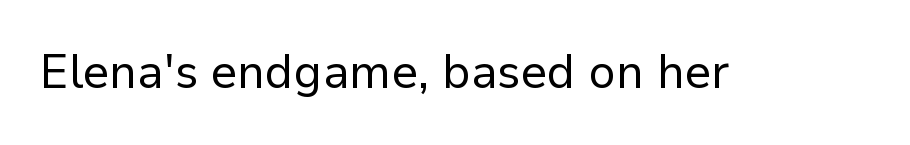
{"serif": "no", "italic": "no", "bold": "no", "weight": "regular", "width": "normal", "stroke_contrast": "low", "x_height": "medium", "monospaced": "no", "underline": "no", "letter_spacing": "normal", "letter_spacing_em": 0.0, "glyph_px": 47}
